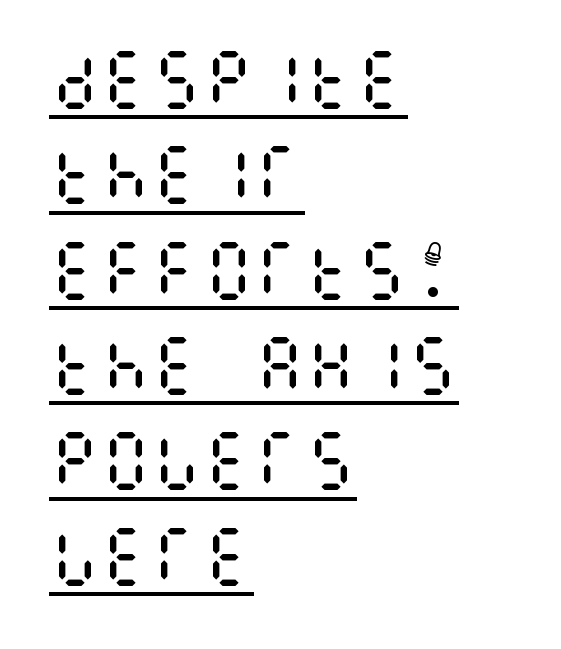
No chunkiness to these letters — they're not bold. The sample's only ornament is a line tracing under the words. A roman cut, with each character standing at attention. Standard letterfit; no display-style spreading of the glyphs. Short and long lines alike share a common starting point at left. Rows of type keep a routine distance in the vertical direction.
